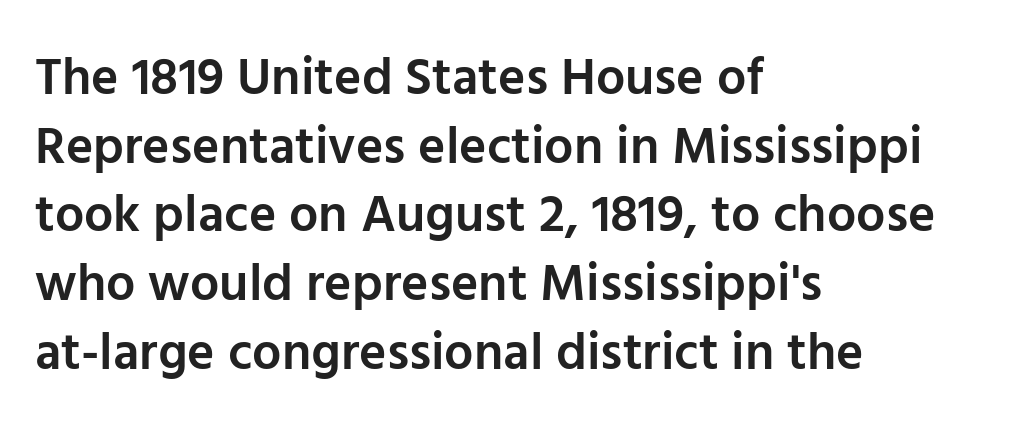
The image shows 52 px semibold sans-serif type, upright; set left-aligned, normal line spacing (1.32x), normal letter spacing, not underlined; low stroke contrast and a medium x-height.
